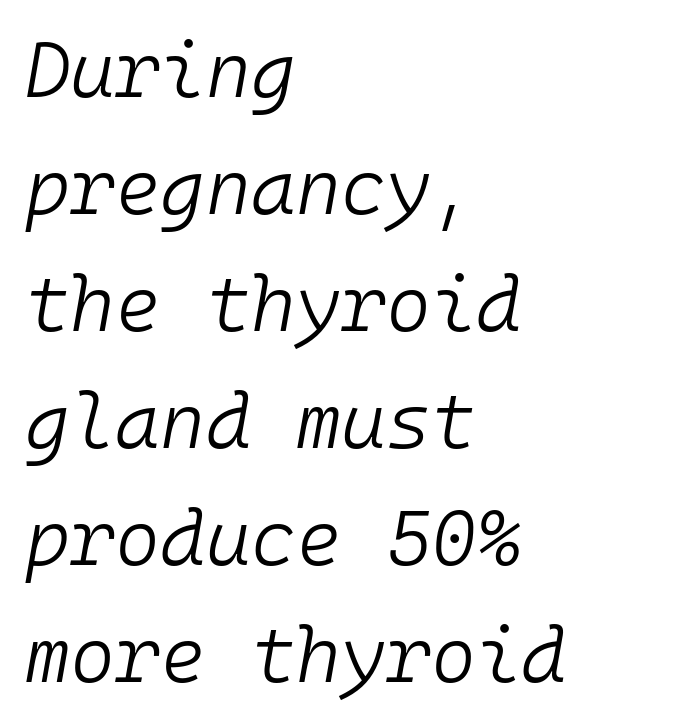
No word sits above an underline. The lettering tilts uniformly, giving the passage an italic look. Each line starts at the same left margin while the right side varies. The letters march in equal steps, a hallmark of fixed-pitch type. Observe the ordinary spacing: letters are neighbours, not strangers. A typesetter would call this leading conventional body-copy spacing.
